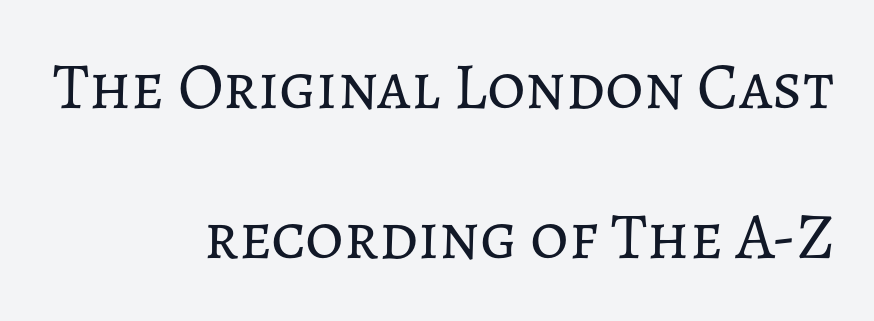
Nobody drew a line under any word here. Caption: face not bold, strokes unweighted. The compositor pushed each line to the right boundary. No italicization has been applied; the sample stays upright.
